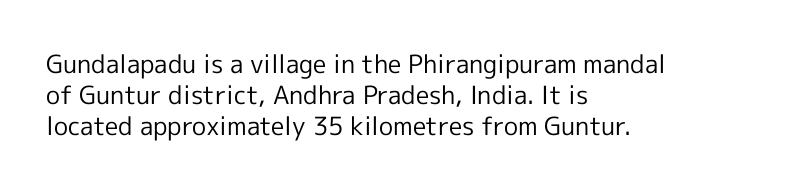
A light-to-regular cut is what we see here. Clear beneath every line of the passage. Vertical strokes here are truly vertical. The passage shown has conventional tracking throughout. Leftover space on each line is placed entirely after the last word.
